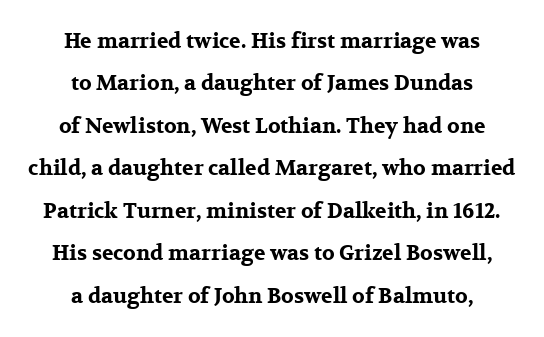
Q: Is the text bold? A: Yes.
Q: Is the text italic (slanted)? A: No, it is upright.
Q: Is the text underlined? A: No.
Q: How is the paragraph aligned? A: Centered.
Q: Is the spacing between letters normal or unusually wide? A: Normal.
Q: Is the spacing between lines tight, normal or loose? A: Loose.
